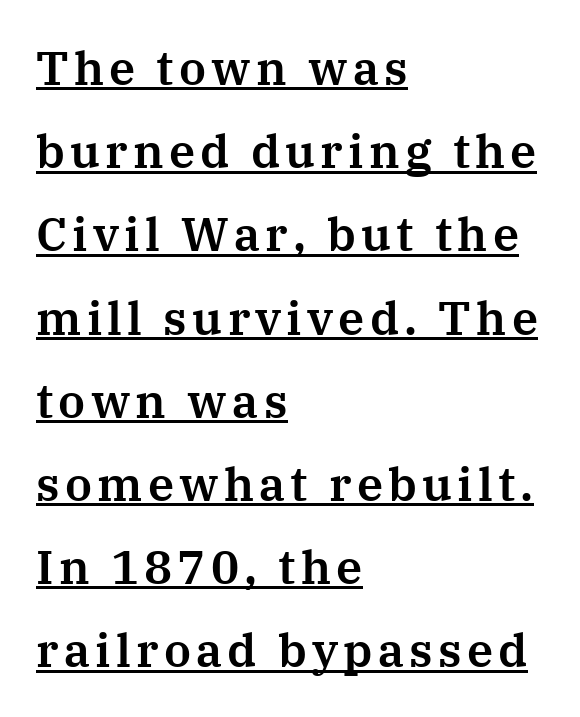
Spacing verdict: proportional, widths tailored to each character. The font family rendered here belongs to the serif group. The paragraph shown leans on its left margin. Descenders here cross a horizontal rule under the line.
